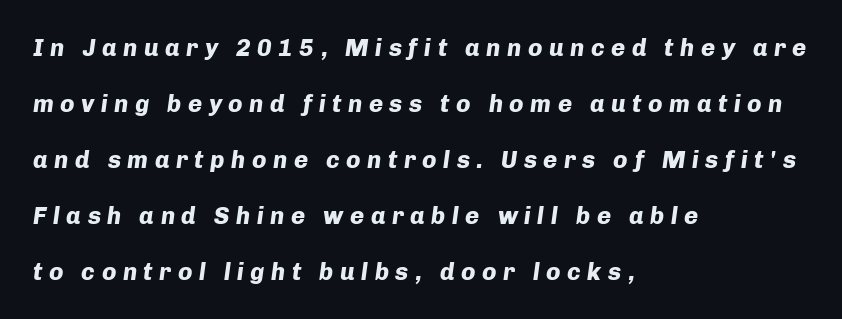
{"italic": "yes", "lean": "right", "slant_degrees": 8, "bold": "yes", "underline": "no", "align": "left", "line_spacing": "loose", "line_spacing_ratio": 2.33, "letter_spacing": "wide", "letter_spacing_em": 0.27, "glyph_px": 24}
